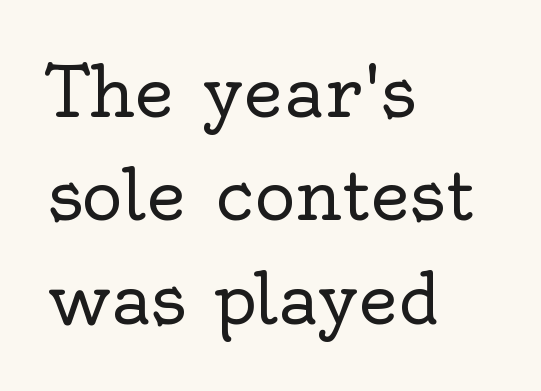
Q: Is the text bold? A: No.
Q: Is the text italic (slanted)? A: No, it is upright.
Q: Is the typeface a serif or a sans-serif typeface? A: Serif.
Q: Is the text underlined? A: No.
Q: How is the paragraph aligned? A: Left-aligned.
Q: Is the spacing between letters normal or unusually wide? A: Normal.
Q: Is the spacing between lines tight, normal or loose? A: Normal.
Q: Width (condensed, normal, or wide)? A: Normal.
Q: x-height? A: Small.
Q: Monospaced? A: No.
